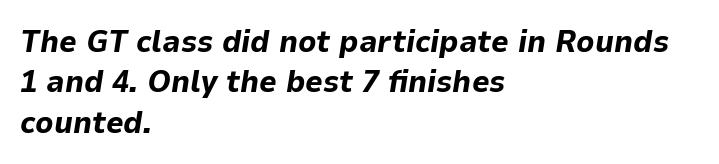
Compared with an ordinary text face, these strokes are far heavier — a full bold. Horizontally, the lines are justified to the leading edge only. The typography opts for an oblique posture over an upright one. The passage shown is not underscored anywhere. The vertical gap from one line to the next is medium.
